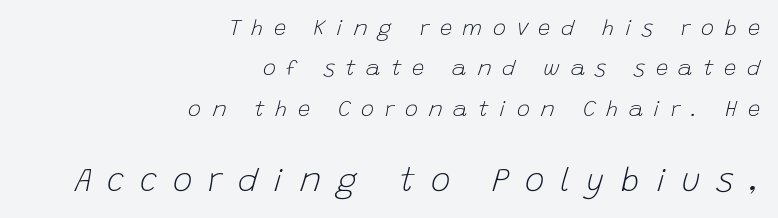
Designer's note — italics engaged. Visually, the bottom section dominates because its glyphs are scaled up. The text block is weighted toward the right margin, trailing off unevenly leftward. Honestly, there is no underline to notice here at all. These lines are rendered in a variable-pitch font.
